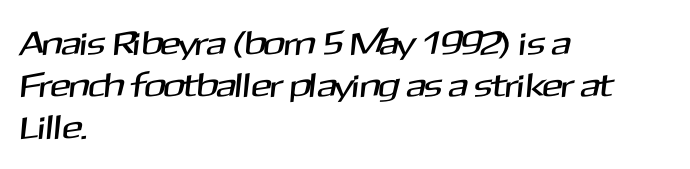
Which margin do the lines hug? The left one — the right edge is uneven. Looks like regular typesetting: each glyph gets only the width it needs. Beneath every word, the page is bare. There is no visible air inserted between adjacent glyphs. This is sans-serif lettering, the kind often seen on screens and signage.
